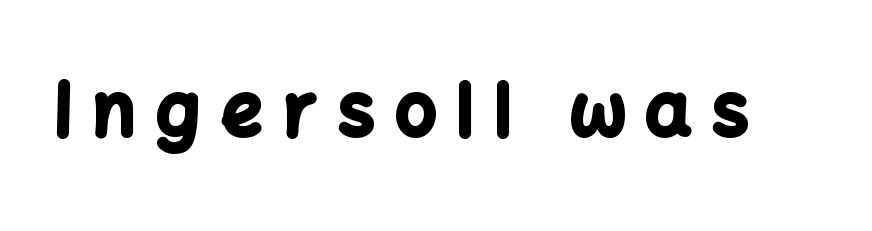
Q: Is the text bold? A: Yes.
Q: Is the text italic (slanted)? A: No, it is upright.
Q: Is the typeface a serif or a sans-serif typeface? A: Sans-serif.
Q: Is the text underlined? A: No.
Q: Is the spacing between letters normal or unusually wide? A: Unusually wide.
Q: Width (condensed, normal, or wide)? A: Normal.
Q: Stroke contrast? A: Low.
Q: x-height? A: Medium.
Q: Monospaced? A: No.
